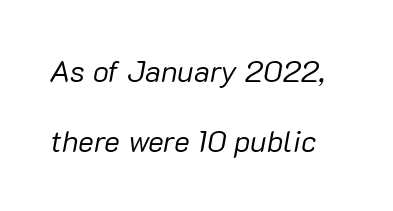
Q: Is the text bold? A: No.
Q: Is the text italic (slanted)? A: Yes, it leans right by about 10 degrees.
Q: Is the text underlined? A: No.
Q: Is the spacing between letters normal or unusually wide? A: Normal.
Q: Is the spacing between lines tight, normal or loose? A: Loose.
Q: Width (condensed, normal, or wide)? A: Normal.
Q: Stroke contrast? A: Low.
Q: x-height? A: Medium.
Q: Monospaced? A: No.
